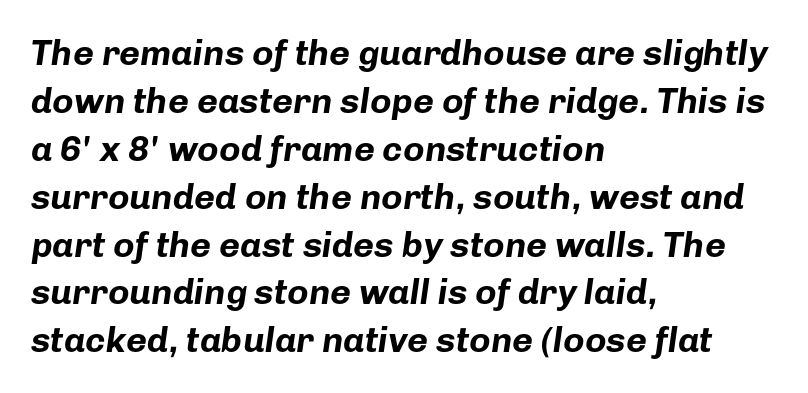
Q: Is the text bold? A: Yes.
Q: Is the text italic (slanted)? A: Yes, it leans right by about 8 degrees.
Q: Is the text underlined? A: No.
Q: How is the paragraph aligned? A: Left-aligned.
Q: Is the spacing between letters normal or unusually wide? A: Normal.
Q: Is the spacing between lines tight, normal or loose? A: Normal.
Q: Width (condensed, normal, or wide)? A: Normal.
Q: Stroke contrast? A: Low.
Q: x-height? A: Medium.
Q: Monospaced? A: No.
